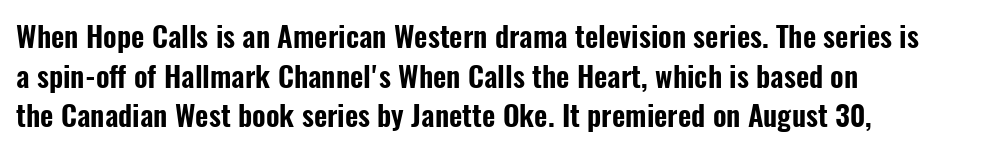
Q: Is the text italic (slanted)? A: No, it is upright.
Q: Is the typeface a serif or a sans-serif typeface? A: Sans-serif.
Q: Is the text underlined? A: No.
Q: How is the paragraph aligned? A: Left-aligned.
Q: Is the spacing between letters normal or unusually wide? A: Normal.
Q: Is the spacing between lines tight, normal or loose? A: Normal.
Q: Width (condensed, normal, or wide)? A: Condensed.
Q: Stroke contrast? A: Low.
Q: x-height? A: Medium.
Q: Monospaced? A: No.
